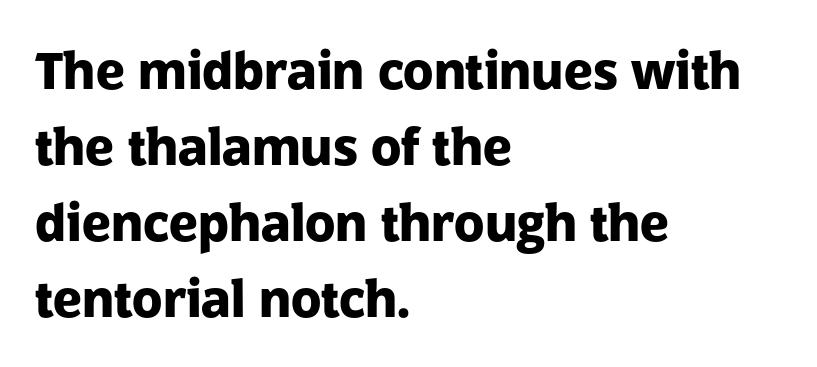
The image shows 50 px heavy sans-serif type, upright; set left-aligned, normal line spacing (1.52x), normal letter spacing, not underlined; low stroke contrast and a medium x-height.
